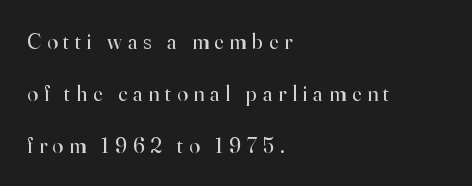
A roman cut, with each character standing at attention. Stem width sits at or under what a default text font uses. Anything drawn beneath the words? Only blank space. Is there much room between lines? Yes — plenty of vertical air separates them. The rendering inserts visible extra space after every character.
